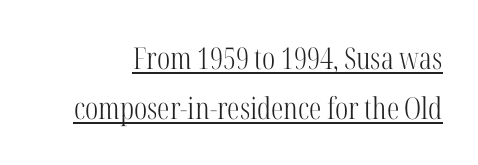
Q: Is the text bold? A: No.
Q: Is the text italic (slanted)? A: No, it is upright.
Q: Is the typeface a serif or a sans-serif typeface? A: Serif.
Q: Is the text underlined? A: Yes.
Q: Is the spacing between letters normal or unusually wide? A: Normal.
Q: Is the spacing between lines tight, normal or loose? A: Normal.
Q: Width (condensed, normal, or wide)? A: Condensed.
Q: Stroke contrast? A: High.
Q: x-height? A: Medium.
Q: Monospaced? A: No.
